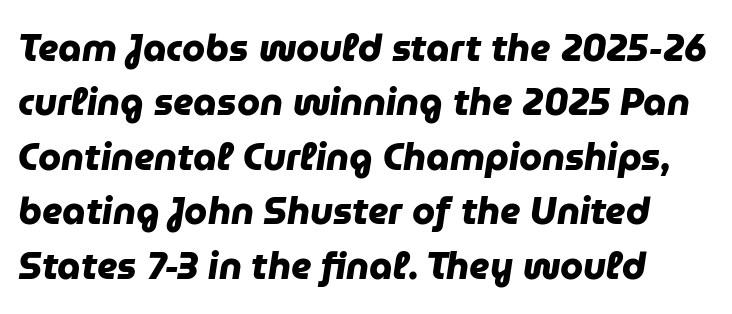
{"serif": "no", "bold": "yes", "weight": "heavy", "width": "normal", "stroke_contrast": "low", "x_height": "medium", "monospaced": "no", "underline": "no", "line_spacing": "normal", "line_spacing_ratio": 1.47, "letter_spacing": "normal", "letter_spacing_em": 0.0, "glyph_px": 37}
